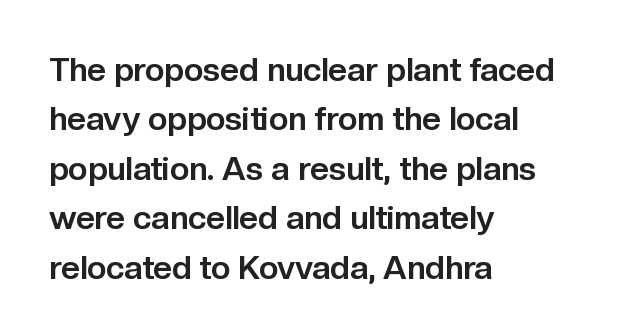
Q: Is the text bold? A: Yes.
Q: Is the text italic (slanted)? A: No, it is upright.
Q: Is the typeface a serif or a sans-serif typeface? A: Sans-serif.
Q: Is the text underlined? A: No.
Q: How is the paragraph aligned? A: Left-aligned.
Q: Is the spacing between letters normal or unusually wide? A: Normal.
Q: Is the spacing between lines tight, normal or loose? A: Normal.
Q: Width (condensed, normal, or wide)? A: Normal.
Q: Stroke contrast? A: Low.
Q: x-height? A: Medium.
Q: Monospaced? A: No.
